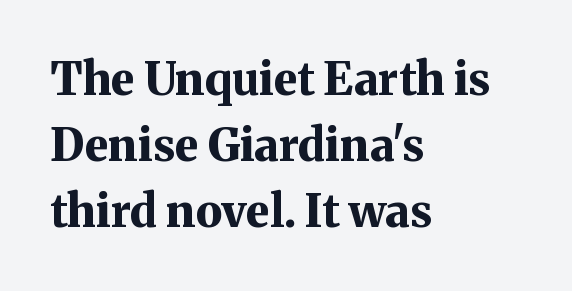
The image shows 45 px bold serif type, upright; set left-aligned, normal line spacing (1.47x), normal letter spacing, not underlined; medium stroke contrast and a medium x-height.
